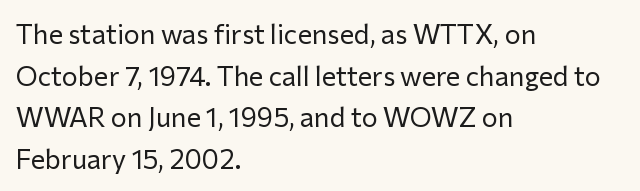
The image shows 27 px text type, upright; set left-aligned, normal line spacing (1.54x), normal letter spacing, not underlined.
